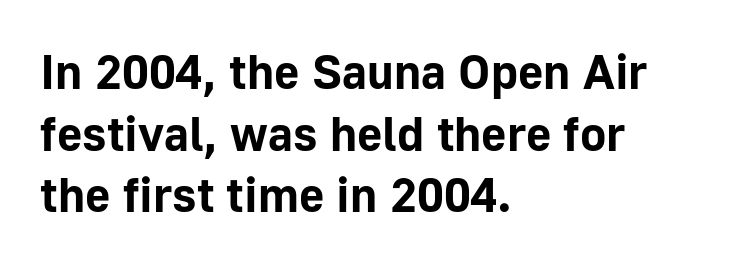
Q: Is the text bold? A: Yes.
Q: Is the text italic (slanted)? A: No, it is upright.
Q: Is the typeface a serif or a sans-serif typeface? A: Sans-serif.
Q: Is the text underlined? A: No.
Q: How is the paragraph aligned? A: Left-aligned.
Q: Is the spacing between letters normal or unusually wide? A: Normal.
Q: Is the spacing between lines tight, normal or loose? A: Normal.
Q: Width (condensed, normal, or wide)? A: Normal.
Q: Stroke contrast? A: Low.
Q: x-height? A: Medium.
Q: Monospaced? A: No.
